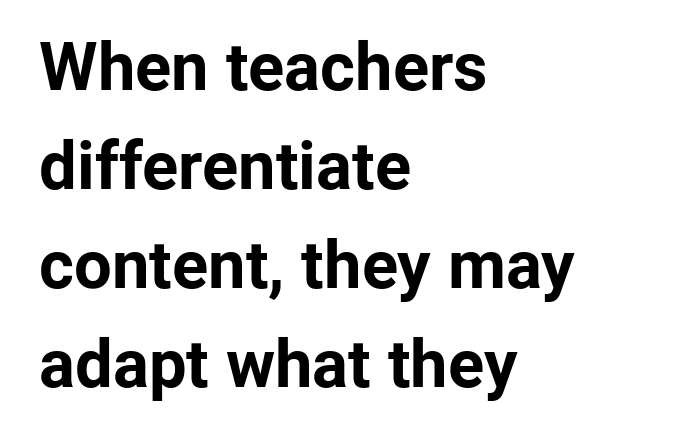
The type family on display is of the sans-serif kind. Students, note that the glyphs here touch the page at normal intervals. The rendering anchors every line to the left-hand side. Thick stems and heavy bowls — unmistakably bold. Here the designer chose a conventional face with non-uniform glyph widths.
